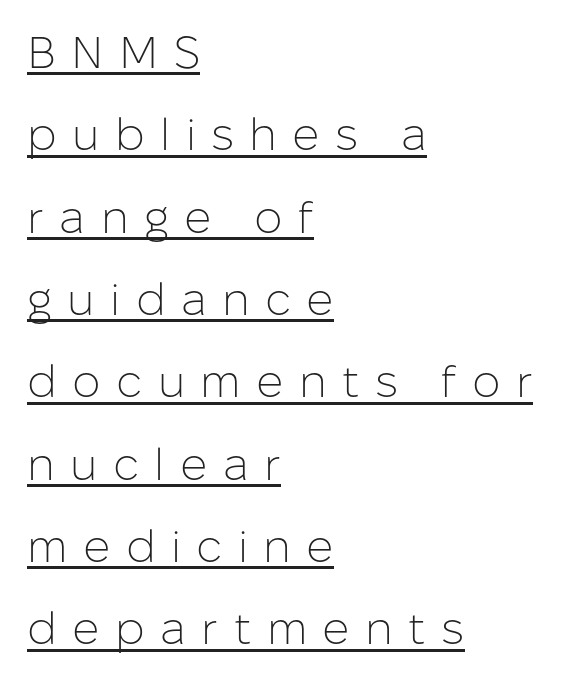
Q: Is the text bold? A: No.
Q: Is the text italic (slanted)? A: No, it is upright.
Q: Is the typeface a serif or a sans-serif typeface? A: Sans-serif.
Q: Is the text underlined? A: Yes.
Q: How is the paragraph aligned? A: Left-aligned.
Q: Is the spacing between letters normal or unusually wide? A: Unusually wide.
Q: Width (condensed, normal, or wide)? A: Normal.
Q: Stroke contrast? A: Low.
Q: x-height? A: Medium.
Q: Monospaced? A: No.
